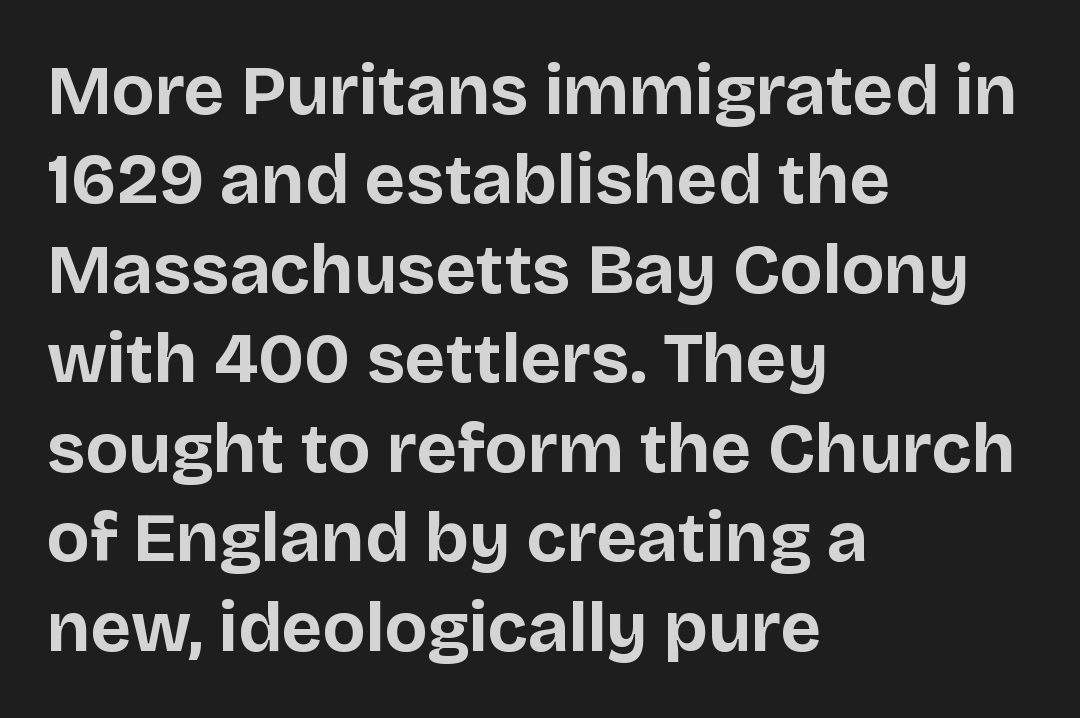
The image shows 71 px bold sans-serif type, upright; set left-aligned, normal line spacing (1.26x), normal letter spacing, not underlined; low stroke contrast and a large x-height.
